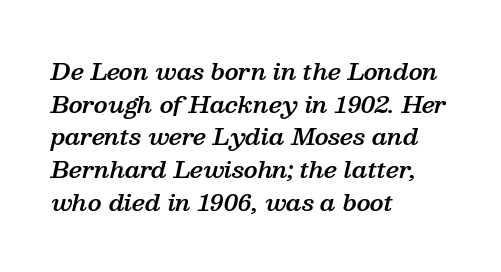
Q: Is the text bold? A: Semi-bold.
Q: Is the text italic (slanted)? A: Yes, it leans right by about 13 degrees.
Q: Is the text underlined? A: No.
Q: How is the paragraph aligned? A: Left-aligned.
Q: Is the spacing between letters normal or unusually wide? A: Normal.
Q: Is the spacing between lines tight, normal or loose? A: Normal.
